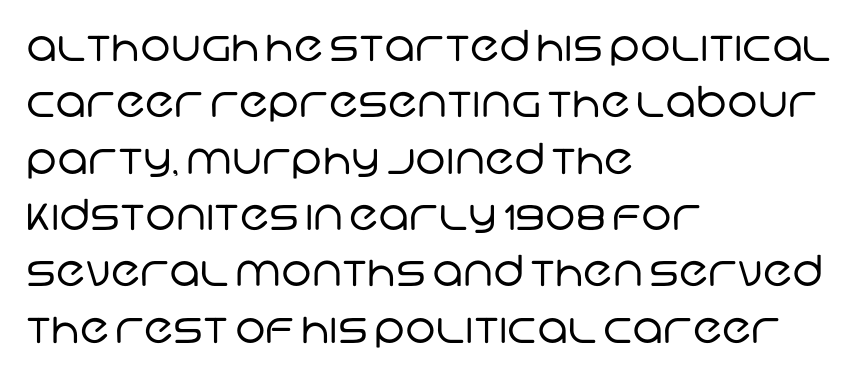
Q: Is the text bold? A: No.
Q: Is the typeface a serif or a sans-serif typeface? A: Sans-serif.
Q: Is the text underlined? A: No.
Q: How is the paragraph aligned? A: Left-aligned.
Q: Is the spacing between letters normal or unusually wide? A: Normal.
Q: Is the spacing between lines tight, normal or loose? A: Normal.
Q: Width (condensed, normal, or wide)? A: Normal.
Q: Stroke contrast? A: Low.
Q: x-height? A: Large.
Q: Monospaced? A: No.
